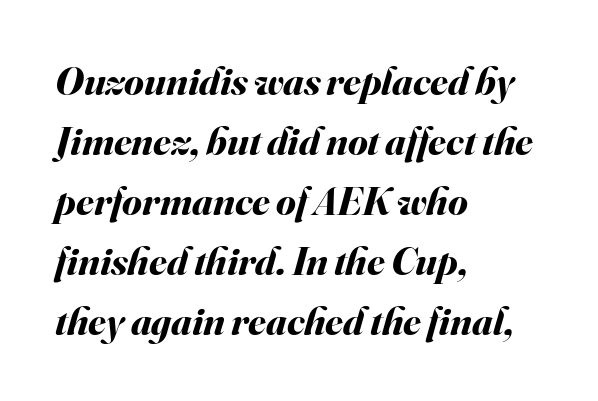
The image shows 40 px bold type, italic (leaning right); set left-aligned, normal line spacing (1.5x), normal letter spacing, not underlined; medium stroke contrast and a small x-height.
